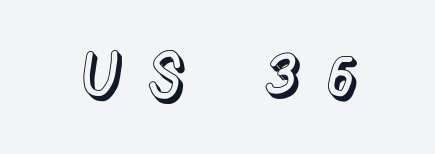
Q: Is the text italic (slanted)? A: Yes.
Q: Is the text underlined? A: No.
Q: Is the spacing between letters normal or unusually wide? A: Unusually wide.
Q: Width (condensed, normal, or wide)? A: Normal.
Q: x-height? A: Medium.
Q: Monospaced? A: No.
